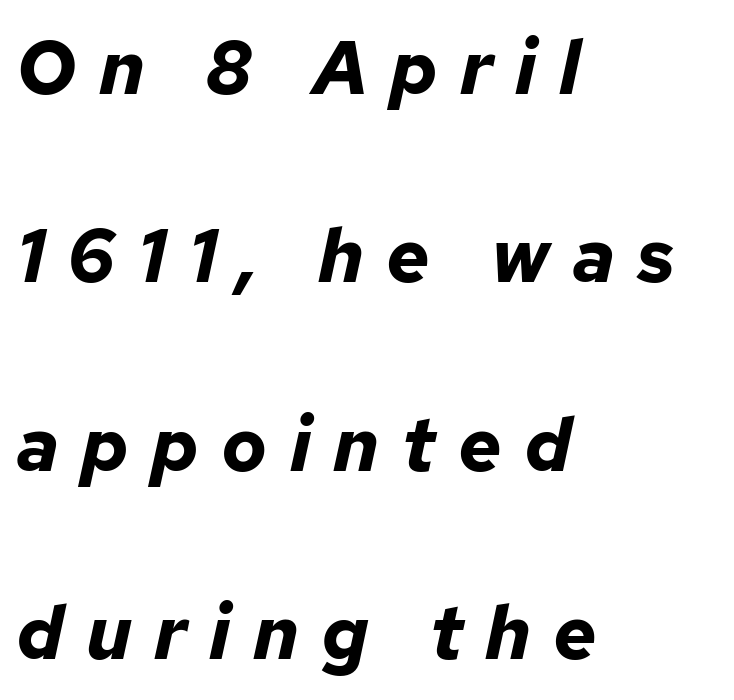
{"italic": "yes", "lean": "right", "slant_degrees": 12, "bold": "yes", "weight": "bold", "width": "normal", "stroke_contrast": "low", "x_height": "medium", "monospaced": "no", "underline": "no", "align": "left", "line_spacing": "loose", "line_spacing_ratio": 2.48, "letter_spacing": "wide", "letter_spacing_em": 0.29, "glyph_px": 76}
